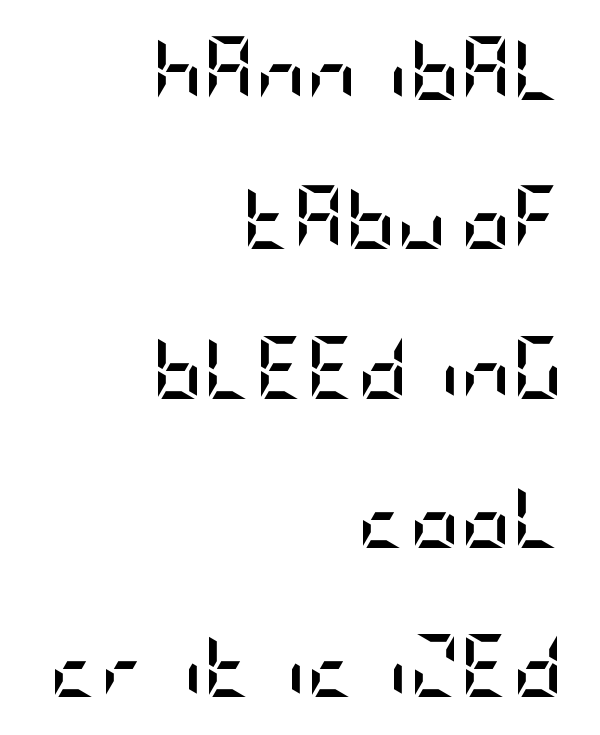
{"serif": "no", "italic": "no", "bold": "yes", "weight": "semibold", "width": "condensed", "stroke_contrast": "low", "x_height": "large", "underline": "no", "align": "right", "line_spacing": "loose", "line_spacing_ratio": 2.37, "letter_spacing": "normal", "letter_spacing_em": 0.0, "glyph_px": 63}
